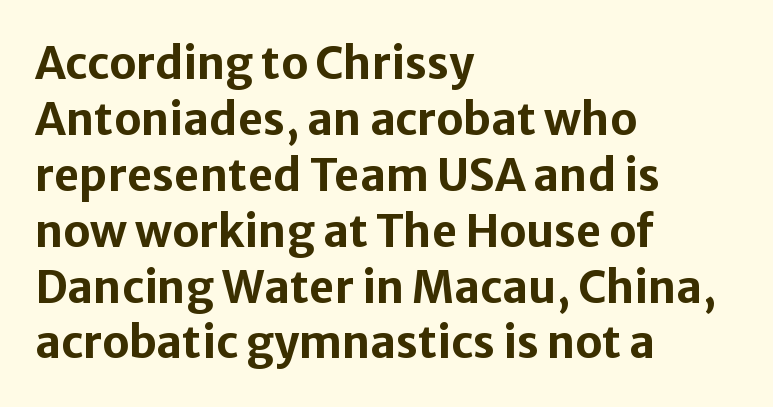
The image shows 44 px bold sans-serif type, upright; set left-aligned, normal line spacing (1.27x), normal letter spacing, not underlined; low stroke contrast and a medium x-height.
